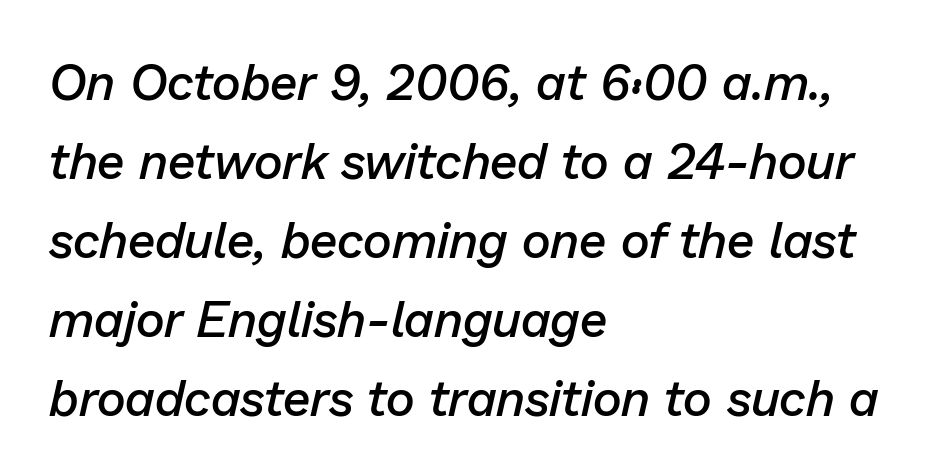
{"italic": "yes", "lean": "right", "slant_degrees": 13, "bold": "semi", "weight": "semibold", "width": "normal", "stroke_contrast": "low", "x_height": "medium", "monospaced": "no", "underline": "no", "align": "left", "line_spacing": "normal", "line_spacing_ratio": 1.58, "letter_spacing": "normal", "letter_spacing_em": 0.0, "glyph_px": 50}
